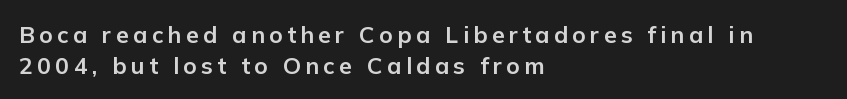
Q: Is the text bold? A: Yes.
Q: Is the text italic (slanted)? A: No, it is upright.
Q: Is the text underlined? A: No.
Q: How is the paragraph aligned? A: Left-aligned.
Q: Is the spacing between lines tight, normal or loose? A: Normal.
